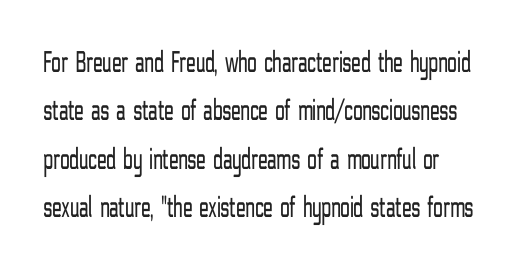
The letters stand upright; this is a roman face. Stroke mass is kept to a normal reading level or below. Each letter keeps its own natural width here, so spacing adapts to shape. Observe the absence of serifs on each vertical stroke in this sample.
